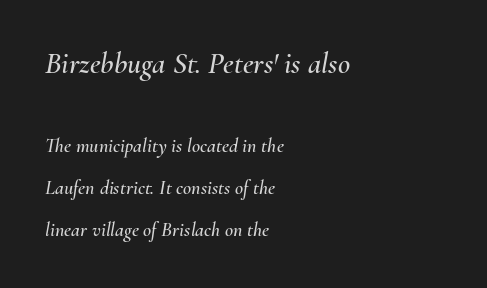
Q: Is the text italic (slanted)? A: Yes, it leans right by about 10 degrees.
Q: Is the text underlined? A: No.
Q: How is the paragraph aligned? A: Left-aligned.
Q: Is the spacing between letters normal or unusually wide? A: Normal.
Q: Is the spacing between lines tight, normal or loose? A: Loose.
Q: Which block of text is set in a larger size, the first (top) or the second (bottom)? A: The first (top) one.
Q: Width (condensed, normal, or wide)? A: Normal.
Q: Stroke contrast? A: Medium.
Q: x-height? A: Small.
Q: Monospaced? A: No.
